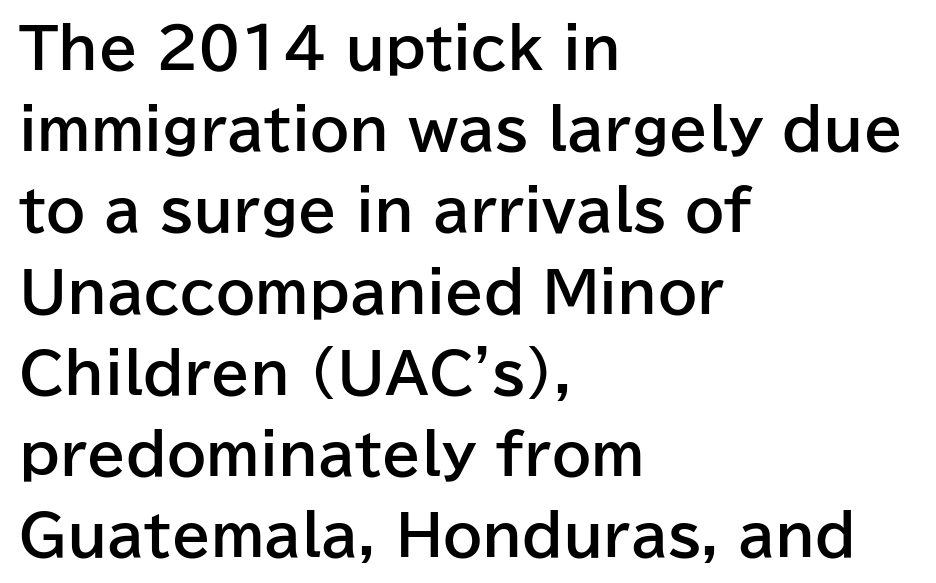
{"serif": "no", "italic": "no", "bold": "yes", "weight": "bold", "width": "normal", "stroke_contrast": "low", "x_height": "medium", "monospaced": "no", "underline": "no", "align": "left", "line_spacing": "normal", "line_spacing_ratio": 1.45, "letter_spacing": "normal", "letter_spacing_em": 0.0, "glyph_px": 56}
